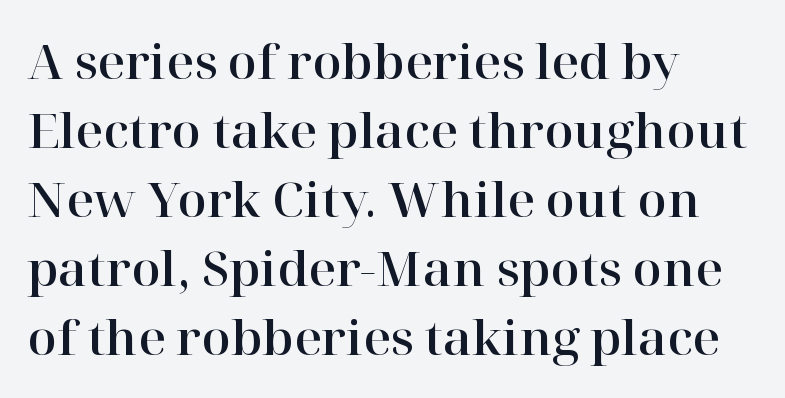
{"serif": "yes", "italic": "no", "width": "normal", "stroke_contrast": "high", "x_height": "medium", "monospaced": "no", "underline": "no", "align": "left", "line_spacing": "normal", "line_spacing_ratio": 1.44, "letter_spacing": "normal", "letter_spacing_em": 0.0, "glyph_px": 48}
